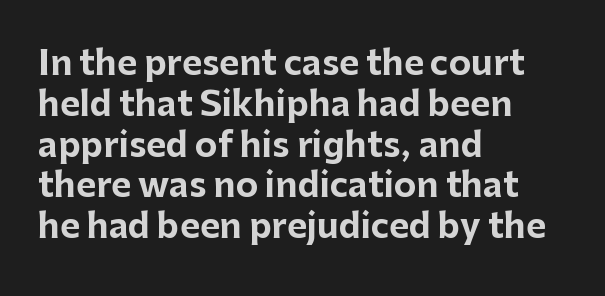
Q: Is the text bold? A: Yes.
Q: Is the text italic (slanted)? A: No, it is upright.
Q: Is the typeface a serif or a sans-serif typeface? A: Sans-serif.
Q: Is the text underlined? A: No.
Q: How is the paragraph aligned? A: Left-aligned.
Q: Is the spacing between letters normal or unusually wide? A: Normal.
Q: Width (condensed, normal, or wide)? A: Normal.
Q: Stroke contrast? A: Low.
Q: x-height? A: Medium.
Q: Monospaced? A: No.
